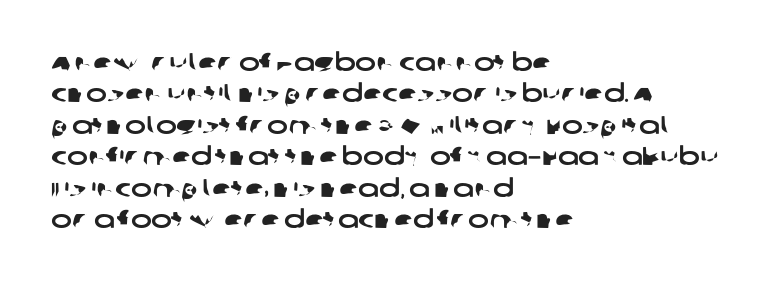
Q: Is the text underlined? A: No.
Q: How is the paragraph aligned? A: Left-aligned.
Q: Is the spacing between letters normal or unusually wide? A: Normal.
Q: Is the spacing between lines tight, normal or loose? A: Normal.
